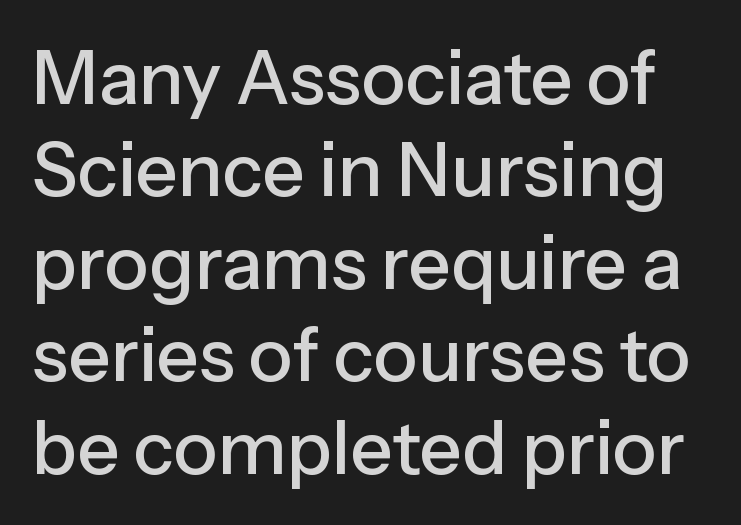
{"serif": "no", "italic": "no", "width": "normal", "stroke_contrast": "low", "x_height": "medium", "monospaced": "no", "underline": "no", "line_spacing": "normal", "line_spacing_ratio": 1.25, "letter_spacing": "normal", "letter_spacing_em": 0.0, "glyph_px": 74}
